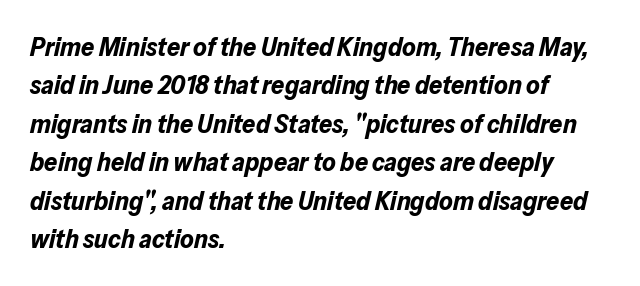
Q: Is the text bold? A: Yes.
Q: Is the text italic (slanted)? A: Yes, it leans right by about 13 degrees.
Q: Is the text underlined? A: No.
Q: How is the paragraph aligned? A: Left-aligned.
Q: Is the spacing between letters normal or unusually wide? A: Normal.
Q: Is the spacing between lines tight, normal or loose? A: Normal.
